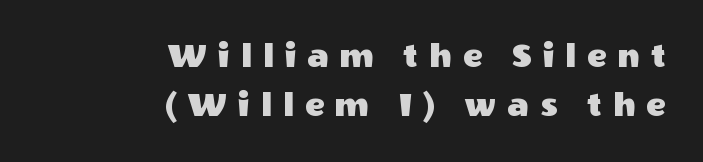
{"serif": "no", "italic": "no", "width": "normal", "x_height": "large", "monospaced": "no", "underline": "no", "align": "right", "line_spacing": "normal", "line_spacing_ratio": 1.36, "letter_spacing": "wide", "letter_spacing_em": 0.31, "glyph_px": 36}
